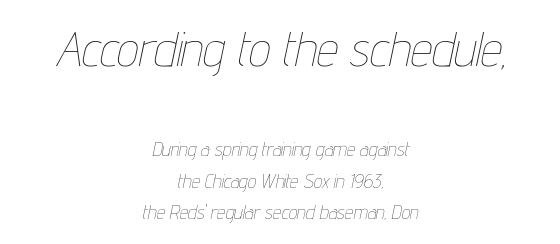
The image shows 48 px thin, condensed type, italic (leaning right); set centered, normal line spacing (1.66x), normal letter spacing, not underlined; the first (top) block is 2.53x larger; low stroke contrast and a medium x-height.
